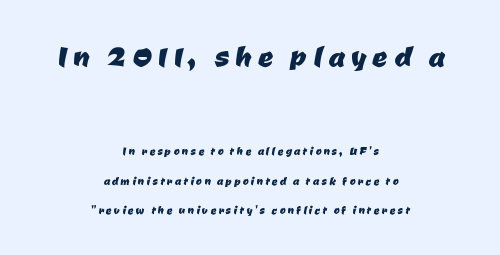
{"serif": "no", "width": "normal", "stroke_contrast": "low", "x_height": "medium", "monospaced": "no", "underline": "no", "align": "center", "line_spacing": "loose", "line_spacing_ratio": 2.1, "larger_block": "first", "size_ratio": 2.64, "glyph_px": 37}
